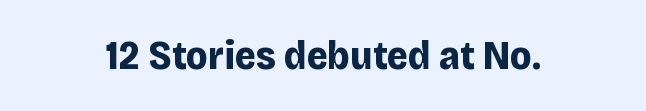
The letters stand upright; this is a roman face. Glance below the letters and you will spot only blank space. Varying glyph widths throughout — classic text-font behaviour. In CSS terms this would be text-align: center. Spacing between characters is what you'd get straight out of the box. Unlike a traditional serif, this face leaves its strokes unadorned.
